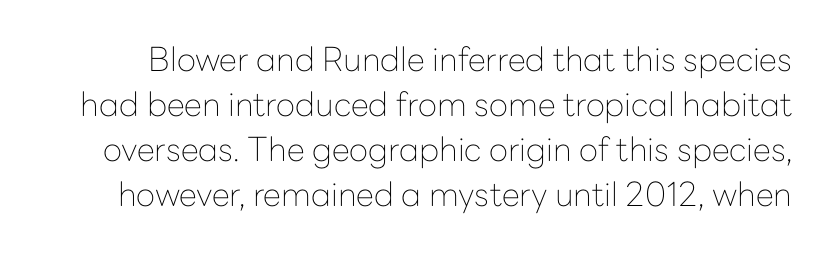
The image shows 33 px thin sans-serif type, upright; set normal line spacing (1.36x), normal letter spacing, not underlined; low stroke contrast and a medium x-height.
